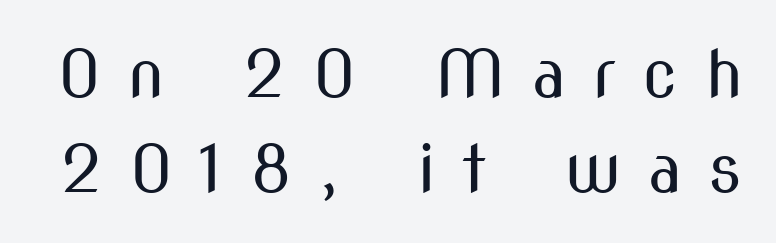
{"serif": "no", "italic": "no", "bold": "no", "weight": "regular", "width": "condensed", "stroke_contrast": "medium", "x_height": "medium", "monospaced": "no", "underline": "no", "line_spacing": "normal", "line_spacing_ratio": 1.46, "letter_spacing": "wide", "letter_spacing_em": 0.41, "glyph_px": 65}
